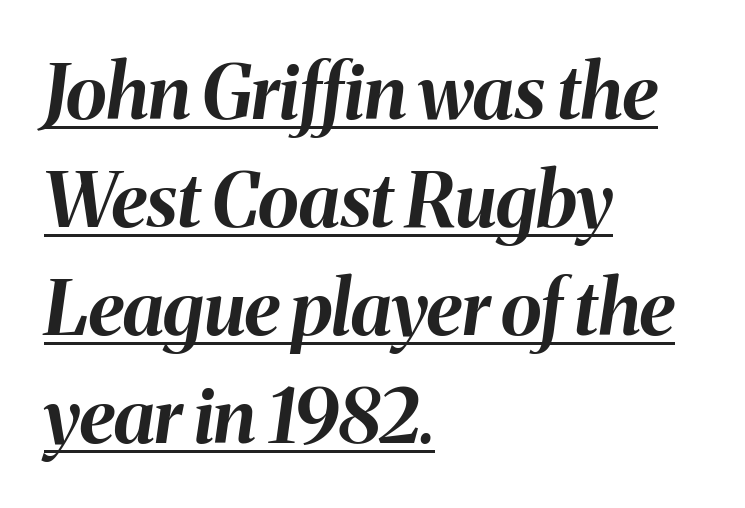
Q: Is the text bold? A: Yes.
Q: Is the text italic (slanted)? A: Yes, it leans right by about 8 degrees.
Q: Is the text underlined? A: Yes.
Q: How is the paragraph aligned? A: Left-aligned.
Q: Is the spacing between letters normal or unusually wide? A: Normal.
Q: Is the spacing between lines tight, normal or loose? A: Normal.
Q: Width (condensed, normal, or wide)? A: Normal.
Q: Stroke contrast? A: Medium.
Q: x-height? A: Medium.
Q: Monospaced? A: No.
